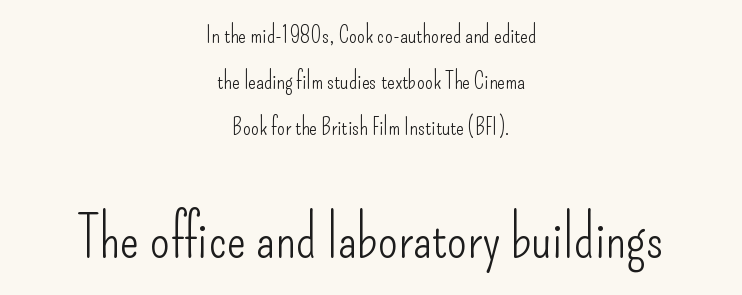
Look at the glyph heights: the lower group is clearly the bigger setting. It's the straight-up-and-down kind of type. Baseline-to-baseline distance is far greater than the letter height. Weight: not bold — regular or lighter.
